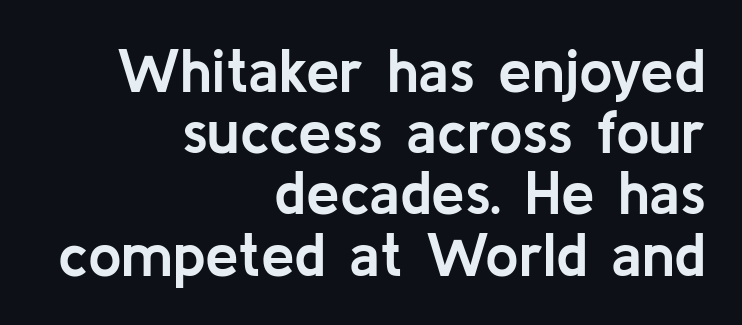
{"serif": "no", "italic": "no", "bold": "yes", "weight": "semibold", "width": "normal", "stroke_contrast": "low", "x_height": "medium", "monospaced": "no", "underline": "no", "align": "right", "line_spacing": "tight", "line_spacing_ratio": 1.02, "letter_spacing": "normal", "letter_spacing_em": 0.0, "glyph_px": 60}
